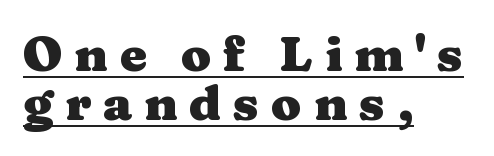
{"serif": "yes", "italic": "no", "bold": "yes", "weight": "heavy", "width": "wide", "stroke_contrast": "medium", "x_height": "medium", "monospaced": "no", "underline": "yes", "align": "left", "line_spacing": "tight", "line_spacing_ratio": 0.99, "letter_spacing": "wide", "letter_spacing_em": 0.24, "glyph_px": 49}
